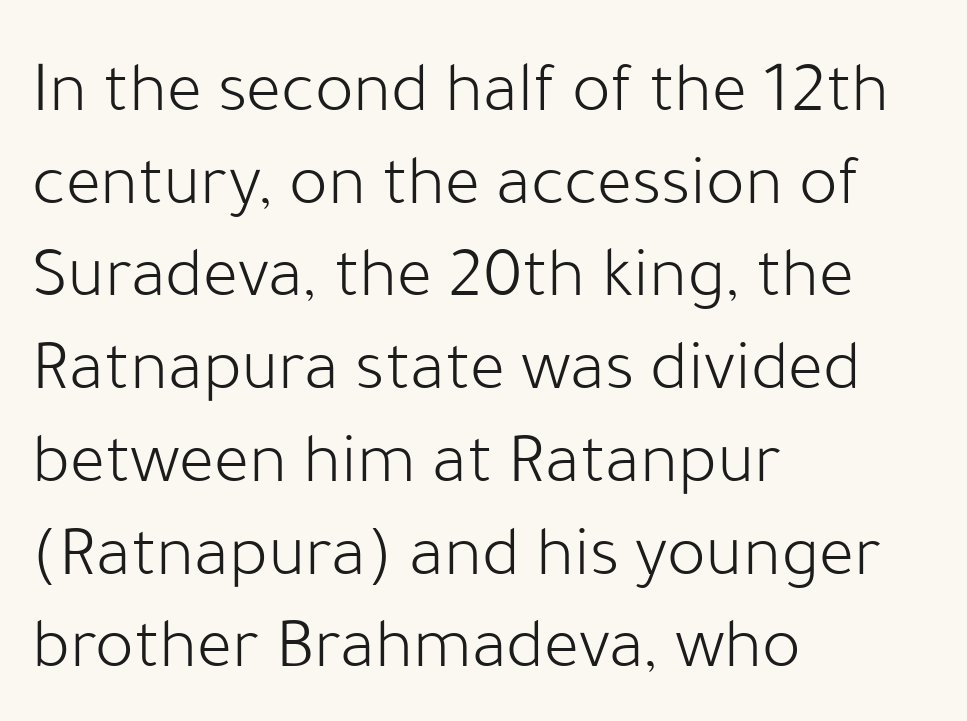
{"serif": "no", "italic": "no", "bold": "no", "weight": "light", "width": "normal", "stroke_contrast": "low", "x_height": "medium", "monospaced": "no", "underline": "no", "align": "left", "line_spacing": "normal", "line_spacing_ratio": 1.27, "letter_spacing": "normal", "letter_spacing_em": 0.0, "glyph_px": 73}
